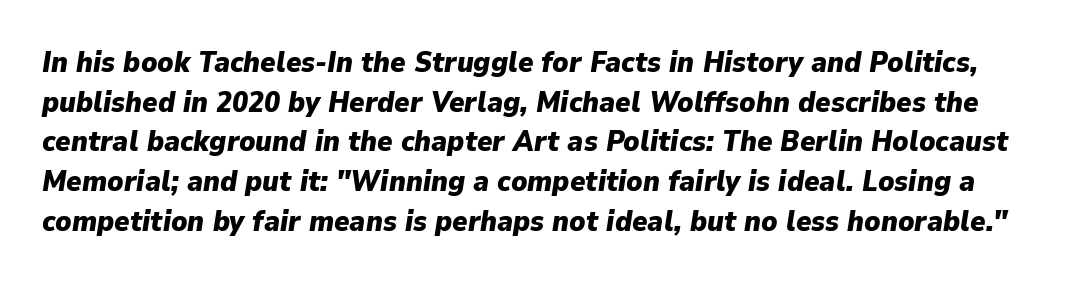
{"italic": "yes", "lean": "right", "slant_degrees": 9, "bold": "yes", "weight": "heavy", "width": "normal", "stroke_contrast": "low", "x_height": "medium", "monospaced": "no", "underline": "no", "line_spacing": "normal", "line_spacing_ratio": 1.37, "letter_spacing": "normal", "letter_spacing_em": 0.0, "glyph_px": 29}
